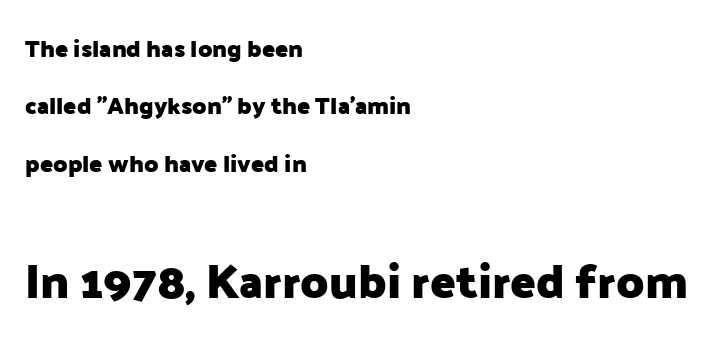
The image shows 47 px heavy sans-serif type, upright; set left-aligned, loose line spacing (2.39x), normal letter spacing, not underlined; the second (bottom) block is 1.96x larger; low stroke contrast and a medium x-height.
